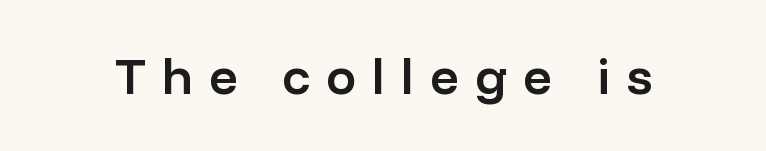
These lines have a slow, spaced-out rhythm from letter to letter. Here the designer chose a conventional face with non-uniform glyph widths. Compared with an ordinary text face, these strokes are moderately heavier — a semibold. I'd call this a sans setting — the letters go barefoot. The letters stand straight up with perfectly vertical stems.
